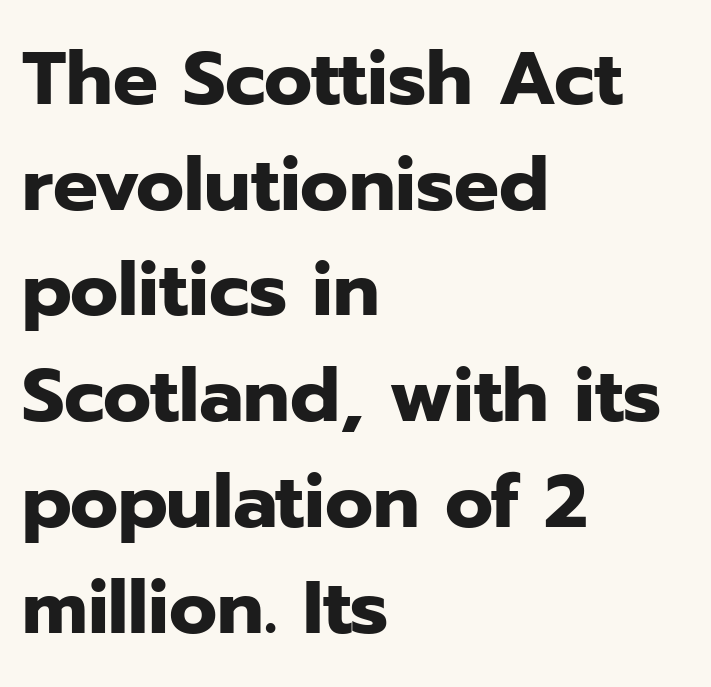
Q: Is the text bold? A: Yes.
Q: Is the text italic (slanted)? A: No, it is upright.
Q: Is the typeface a serif or a sans-serif typeface? A: Sans-serif.
Q: Is the text underlined? A: No.
Q: How is the paragraph aligned? A: Left-aligned.
Q: Is the spacing between letters normal or unusually wide? A: Normal.
Q: Is the spacing between lines tight, normal or loose? A: Normal.
Q: Width (condensed, normal, or wide)? A: Normal.
Q: Stroke contrast? A: Low.
Q: x-height? A: Medium.
Q: Monospaced? A: No.
